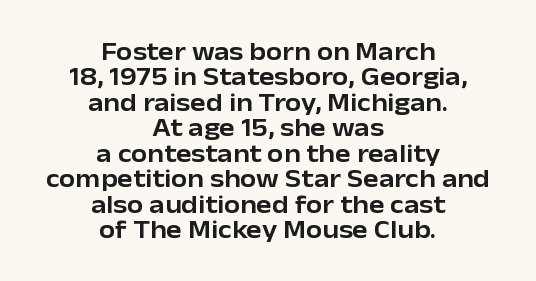
Q: Is the text italic (slanted)? A: No, it is upright.
Q: Is the text underlined? A: No.
Q: How is the paragraph aligned? A: Centered.
Q: Is the spacing between letters normal or unusually wide? A: Normal.
Q: Is the spacing between lines tight, normal or loose? A: Tight.
